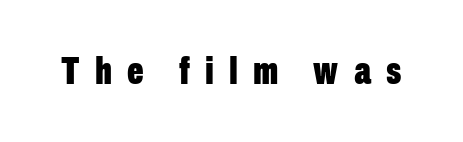
{"serif": "no", "italic": "no", "bold": "yes", "weight": "bold", "width": "condensed", "stroke_contrast": "low", "x_height": "medium", "monospaced": "no", "underline": "no", "letter_spacing": "wide", "letter_spacing_em": 0.39, "glyph_px": 39}
